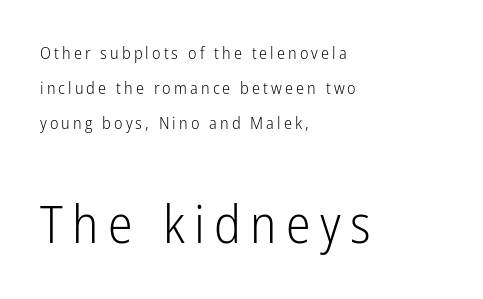
{"serif": "no", "italic": "no", "bold": "no", "weight": "light", "width": "condensed", "stroke_contrast": "low", "x_height": "medium", "monospaced": "no", "underline": "no", "align": "left", "line_spacing": "loose", "line_spacing_ratio": 2.06, "larger_block": "second", "size_ratio": 3.06, "glyph_px": 52}
